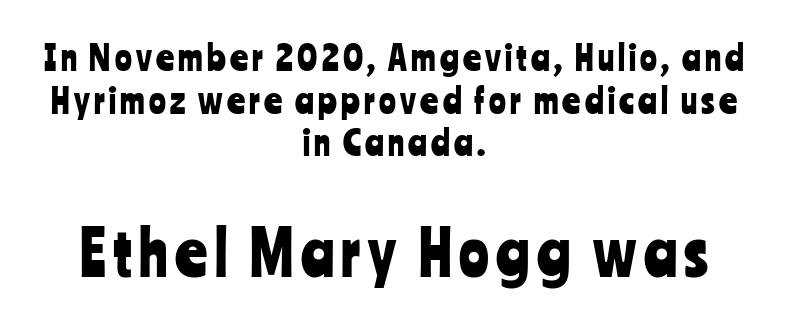
Q: Is the text italic (slanted)? A: No, it is upright.
Q: Is the typeface a serif or a sans-serif typeface? A: Sans-serif.
Q: Is the text underlined? A: No.
Q: How is the paragraph aligned? A: Centered.
Q: Which block of text is set in a larger size, the first (top) or the second (bottom)? A: The second (bottom) one.
Q: Width (condensed, normal, or wide)? A: Condensed.
Q: Stroke contrast? A: Low.
Q: x-height? A: Medium.
Q: Monospaced? A: No.
